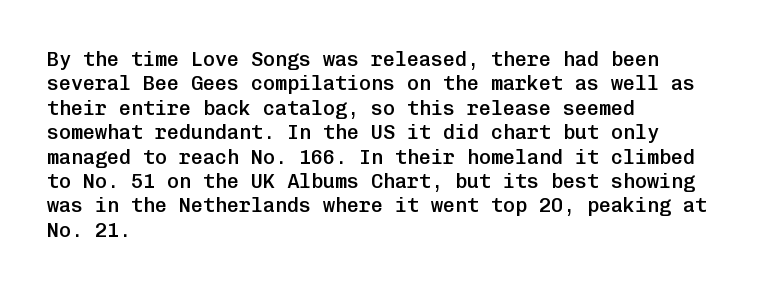
{"italic": "no", "bold": "semi", "underline": "no", "align": "left", "line_spacing_ratio": 1.22, "letter_spacing": "normal", "letter_spacing_em": 0.0, "glyph_px": 20}
